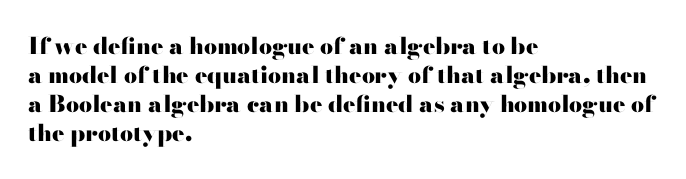
The typography opts for an upright posture over an oblique one. What weight is shown? A full bold with thick strokes. How would I describe the line gaps? Plain and ordinary. Each line starts at the same left margin while the right side varies.
